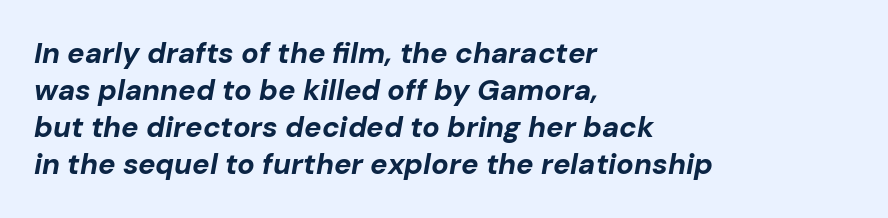
Summary of weight: heavy, a full bold. Designer's note — italics engaged. Spacing verdict: proportional, widths tailored to each character. The letters sit at their default tracking, neither squeezed nor spread. Summary of vertical rhythm: regular, with standard interline spacing. The gap between lines stays unmarked.
